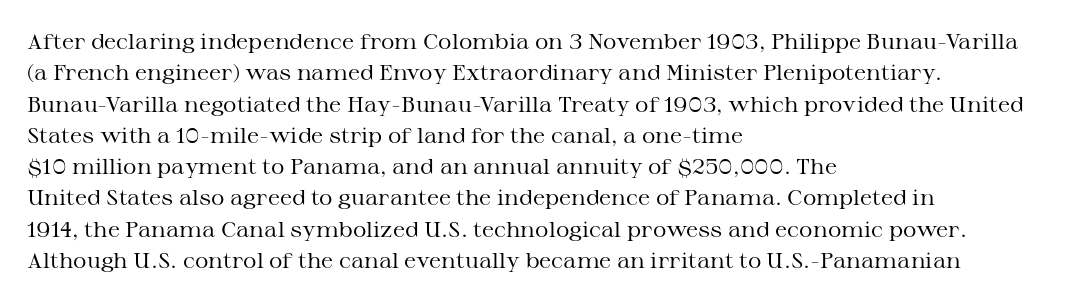
Q: Is the text bold? A: No.
Q: Is the text italic (slanted)? A: No, it is upright.
Q: Is the text underlined? A: No.
Q: How is the paragraph aligned? A: Left-aligned.
Q: Is the spacing between letters normal or unusually wide? A: Normal.
Q: Is the spacing between lines tight, normal or loose? A: Normal.
